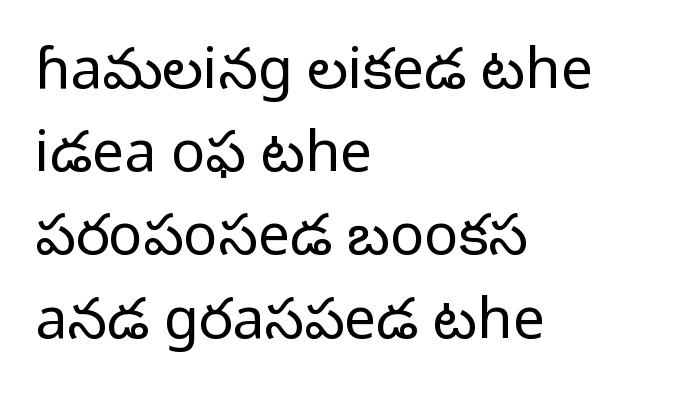
{"serif": "no", "italic": "no", "bold": "no", "weight": "light", "width": "normal", "stroke_contrast": "low", "x_height": "medium", "monospaced": "no", "underline": "no", "align": "left", "line_spacing": "normal", "line_spacing_ratio": 1.46, "letter_spacing": "normal", "letter_spacing_em": 0.0, "glyph_px": 57}
